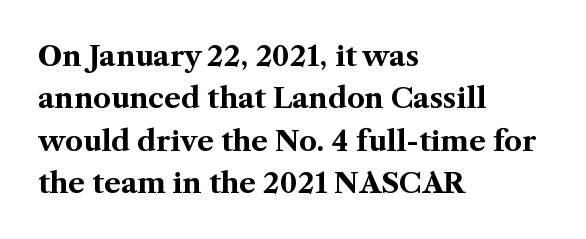
The image shows 28 px bold serif type, upright; set left-aligned, normal line spacing (1.51x), normal letter spacing, not underlined; medium stroke contrast and a medium x-height.
